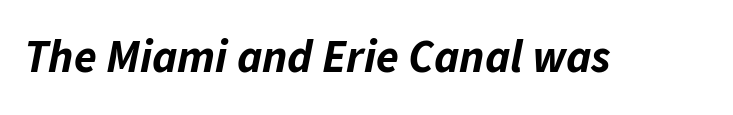
The image shows 46 px bold type, italic (leaning right); set normal letter spacing, not underlined; low stroke contrast and a medium x-height.
